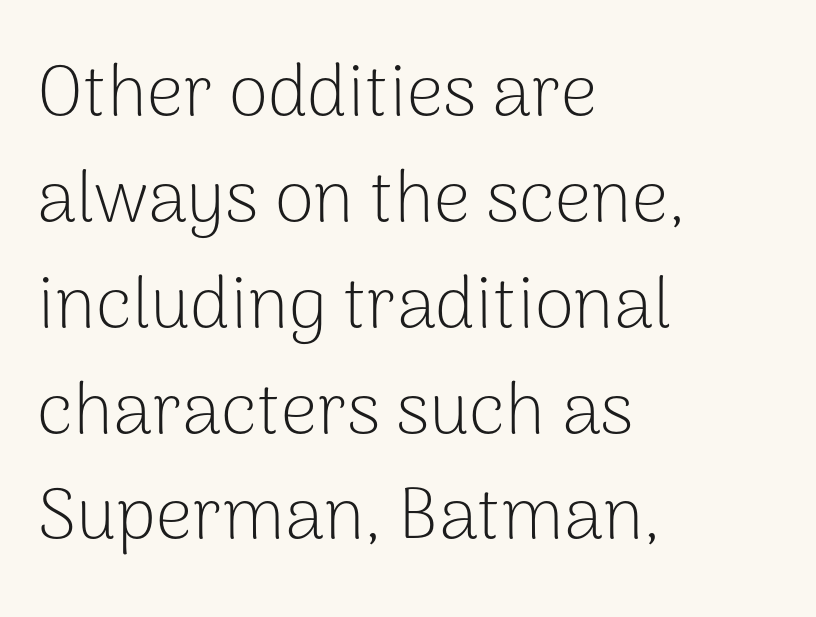
Q: Is the text bold? A: No.
Q: Is the text italic (slanted)? A: No, it is upright.
Q: Is the typeface a serif or a sans-serif typeface? A: Sans-serif.
Q: Is the text underlined? A: No.
Q: How is the paragraph aligned? A: Left-aligned.
Q: Is the spacing between letters normal or unusually wide? A: Normal.
Q: Is the spacing between lines tight, normal or loose? A: Normal.
Q: Width (condensed, normal, or wide)? A: Normal.
Q: Stroke contrast? A: Low.
Q: x-height? A: Medium.
Q: Monospaced? A: No.
